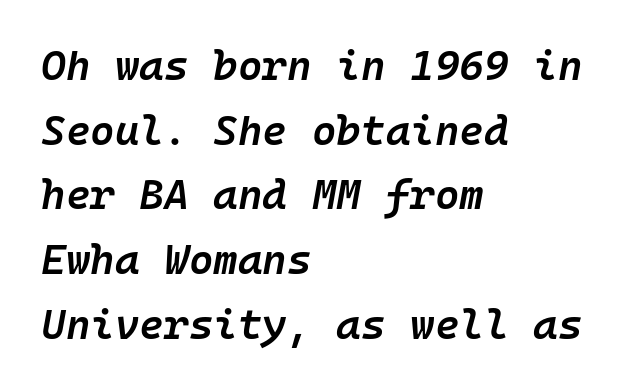
Glance below the letters and you will spot only blank space. Caption: semibold face, moderately heavy strokes. The lines are quadded left. These lines sit exactly where default settings would place them. Designer's note — italics engaged.
